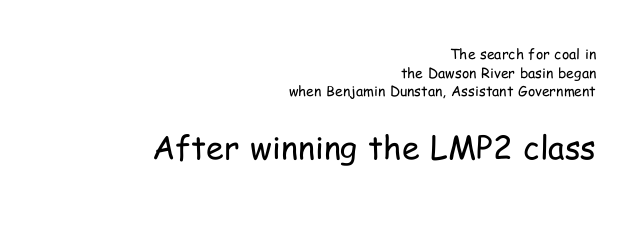
Q: Is the text bold? A: No.
Q: Is the text italic (slanted)? A: No, it is upright.
Q: Is the typeface a serif or a sans-serif typeface? A: Sans-serif.
Q: Is the text underlined? A: No.
Q: How is the paragraph aligned? A: Right-aligned.
Q: Is the spacing between letters normal or unusually wide? A: Normal.
Q: Is the spacing between lines tight, normal or loose? A: Normal.
Q: Which block of text is set in a larger size, the first (top) or the second (bottom)? A: The second (bottom) one.
Q: Width (condensed, normal, or wide)? A: Condensed.
Q: Stroke contrast? A: Low.
Q: x-height? A: Medium.
Q: Monospaced? A: No.
